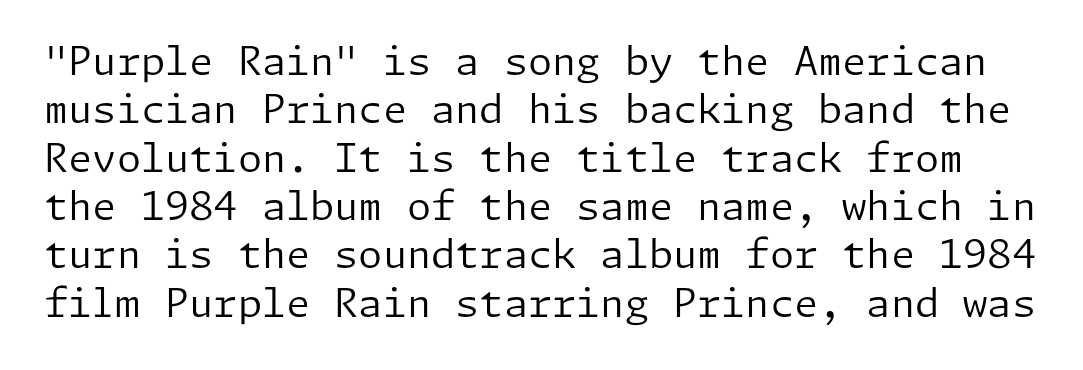
Q: Is the text bold? A: No.
Q: Is the text italic (slanted)? A: No, it is upright.
Q: Is the typeface a serif or a sans-serif typeface? A: Sans-serif.
Q: Is the text underlined? A: No.
Q: Is the spacing between letters normal or unusually wide? A: Normal.
Q: Width (condensed, normal, or wide)? A: Normal.
Q: Stroke contrast? A: Low.
Q: x-height? A: Medium.
